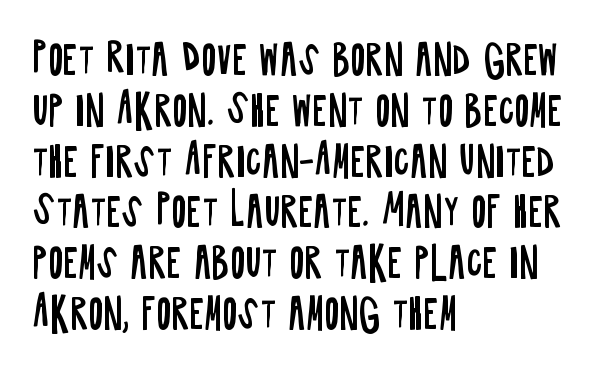
{"serif": "no", "italic": "no", "bold": "no", "weight": "regular", "width": "condensed", "stroke_contrast": "low", "x_height": "large", "monospaced": "no", "underline": "no", "align": "left", "line_spacing": "normal", "line_spacing_ratio": 1.27, "letter_spacing": "normal", "letter_spacing_em": 0.0, "glyph_px": 40}
